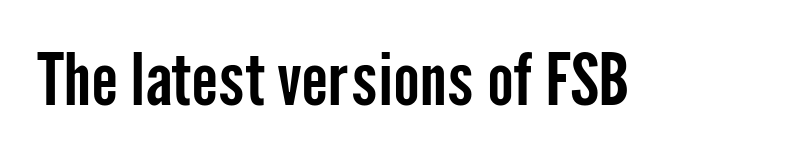
The image shows 71 px condensed sans-serif type, upright; set normal letter spacing, not underlined; low stroke contrast and a medium x-height.
